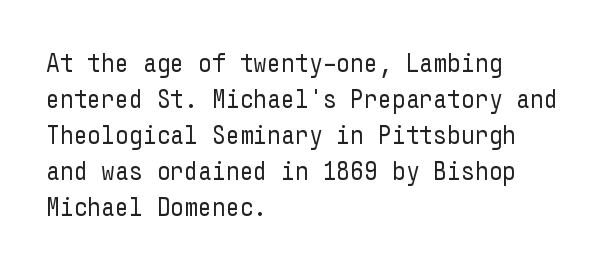
A clean baseline with only descenders dipping below it. The letters stand upright; this is a roman face. The letterforms sit shoulder to shoulder at normal distance. The compositor pushed each line to the left boundary.
